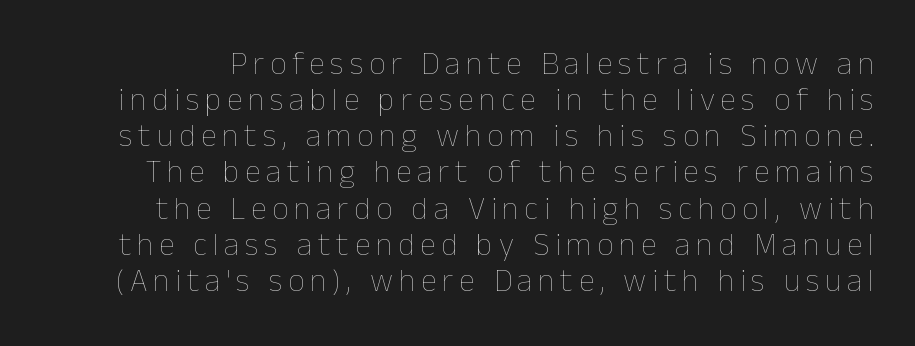
Q: Is the text bold? A: No.
Q: Is the text italic (slanted)? A: No, it is upright.
Q: Is the text underlined? A: No.
Q: Is the spacing between lines tight, normal or loose? A: Tight.
Q: Width (condensed, normal, or wide)? A: Normal.
Q: Stroke contrast? A: Low.
Q: x-height? A: Medium.
Q: Monospaced? A: No.
